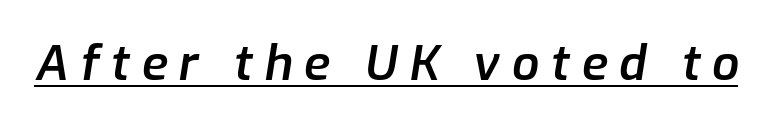
Underlined type. Would a proofreader flag this as italicized? Yes. Proportional: the letters do not fall into vertical columns. This sample uses expanded letter spacing, leaving extra air between glyphs.
